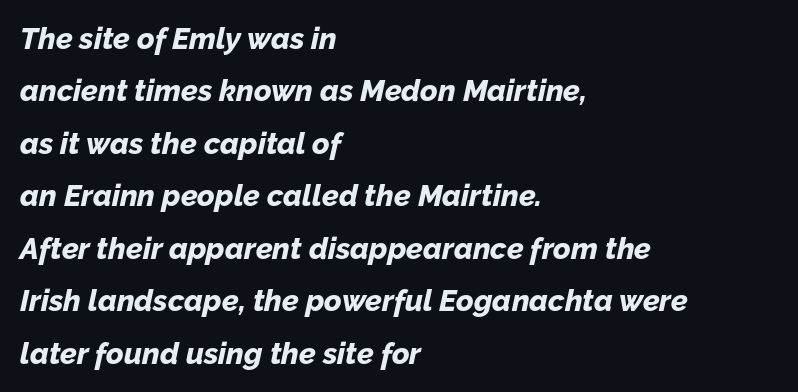
{"italic": "yes", "lean": "right", "slant_degrees": 12, "bold": "yes", "weight": "bold", "width": "normal", "stroke_contrast": "low", "x_height": "medium", "monospaced": "no", "underline": "no", "align": "left", "line_spacing_ratio": 1.75, "letter_spacing": "normal", "letter_spacing_em": 0.0, "glyph_px": 30}
